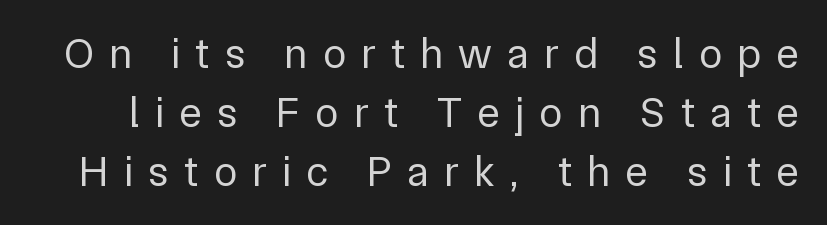
{"serif": "no", "italic": "no", "bold": "no", "weight": "regular", "width": "normal", "stroke_contrast": "low", "x_height": "medium", "monospaced": "no", "underline": "no", "line_spacing": "normal", "line_spacing_ratio": 1.37, "letter_spacing": "wide", "letter_spacing_em": 0.35, "glyph_px": 43}
